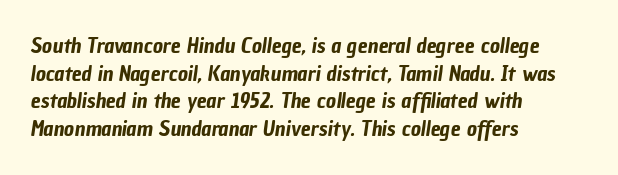
Q: Is the text underlined? A: No.
Q: How is the paragraph aligned? A: Left-aligned.
Q: Is the spacing between letters normal or unusually wide? A: Normal.
Q: Is the spacing between lines tight, normal or loose? A: Normal.
